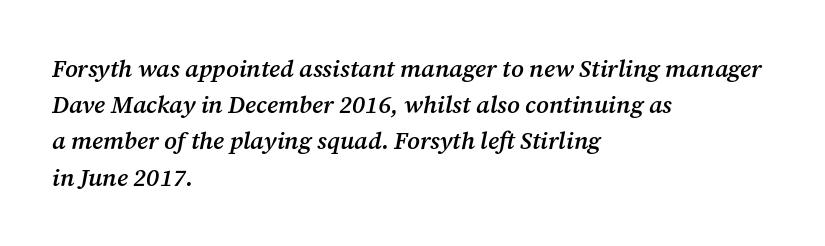
What's the leading like? Ordinary, nothing unusual. What stands out about the letter spacing? Nothing — it is the standard amount. Descenders hang freely into open space. An italicized treatment has been applied to the whole sample.
